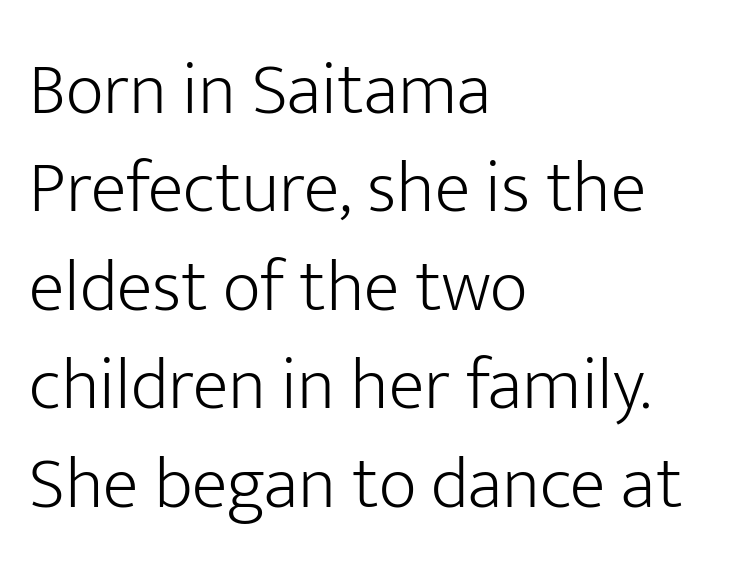
Q: Is the text bold? A: No.
Q: Is the text italic (slanted)? A: No, it is upright.
Q: Is the typeface a serif or a sans-serif typeface? A: Sans-serif.
Q: Is the text underlined? A: No.
Q: How is the paragraph aligned? A: Left-aligned.
Q: Is the spacing between letters normal or unusually wide? A: Normal.
Q: Is the spacing between lines tight, normal or loose? A: Normal.
Q: Width (condensed, normal, or wide)? A: Normal.
Q: Stroke contrast? A: Low.
Q: x-height? A: Medium.
Q: Monospaced? A: No.
